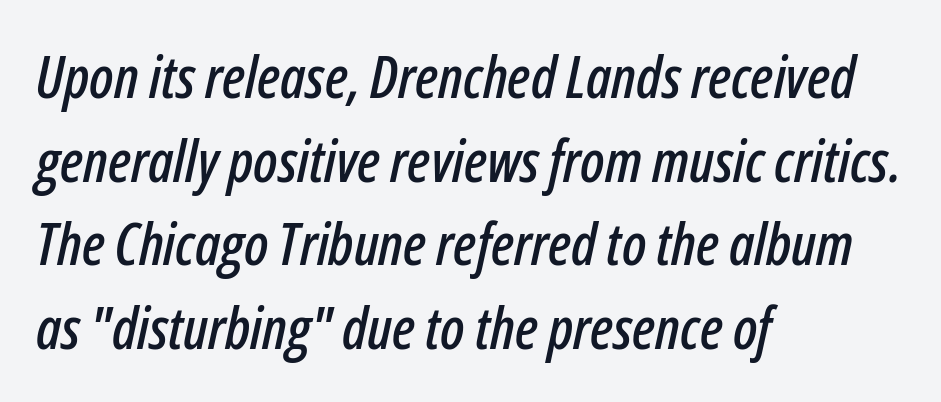
Q: Is the text italic (slanted)? A: Yes, it leans right by about 12 degrees.
Q: Is the text underlined? A: No.
Q: How is the paragraph aligned? A: Left-aligned.
Q: Is the spacing between letters normal or unusually wide? A: Normal.
Q: Is the spacing between lines tight, normal or loose? A: Normal.
Q: Width (condensed, normal, or wide)? A: Condensed.
Q: Stroke contrast? A: Low.
Q: x-height? A: Medium.
Q: Monospaced? A: No.
